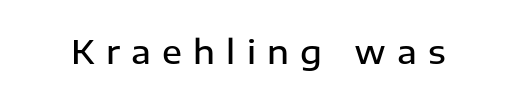
Character widths vary here, with narrow letters taking less room than wide ones. Weight: semibold (demi). Short note: letters widely spaced. Look at the bottom of the vertical strokes: they stop flat, with no serifs.
